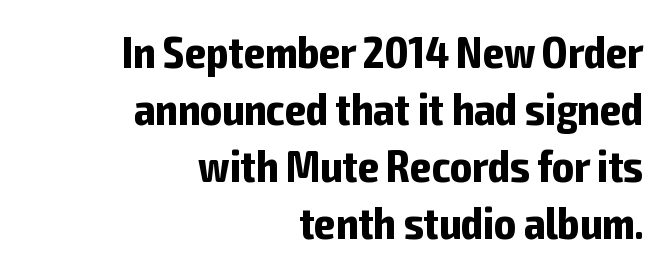
Q: Is the text bold? A: Yes.
Q: Is the text italic (slanted)? A: No, it is upright.
Q: Is the typeface a serif or a sans-serif typeface? A: Sans-serif.
Q: Is the text underlined? A: No.
Q: How is the paragraph aligned? A: Right-aligned.
Q: Is the spacing between letters normal or unusually wide? A: Normal.
Q: Is the spacing between lines tight, normal or loose? A: Normal.
Q: Width (condensed, normal, or wide)? A: Condensed.
Q: Stroke contrast? A: Low.
Q: x-height? A: Medium.
Q: Monospaced? A: No.
